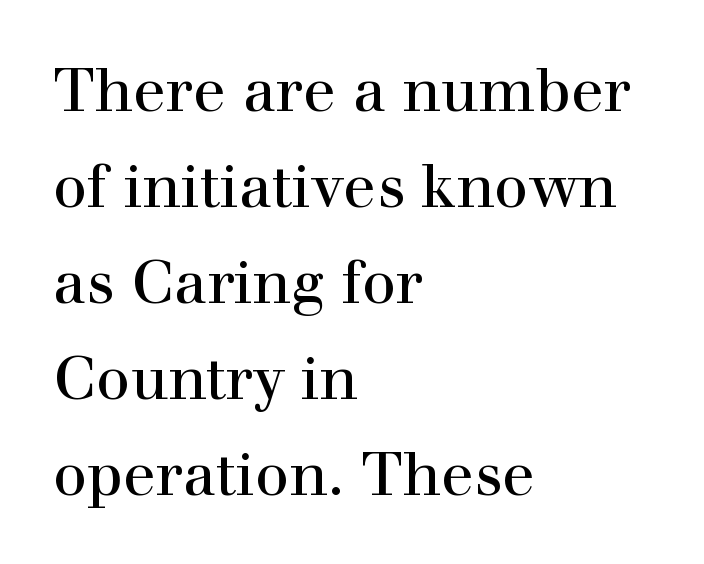
{"serif": "yes", "italic": "no", "width": "normal", "x_height": "medium", "monospaced": "no", "underline": "no", "align": "left", "line_spacing": "normal", "line_spacing_ratio": 1.6, "letter_spacing": "normal", "letter_spacing_em": 0.0, "glyph_px": 60}
